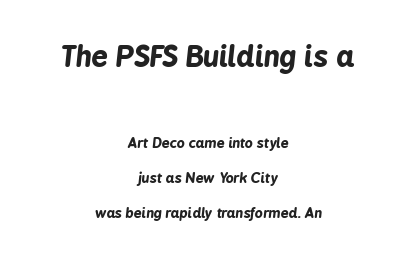
The upper block of text is set noticeably larger than the block beneath it. Whoever set this chose breathing room over compactness in the vertical rhythm. Caption: bold face, heavy strokes. Quick note: underline off.
